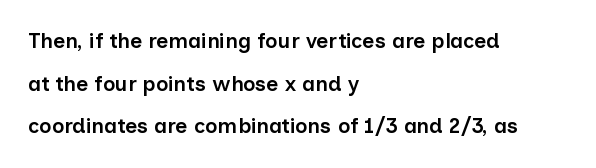
{"italic": "no", "bold": "semi", "underline": "no", "align": "left", "line_spacing": "loose", "line_spacing_ratio": 2.03, "letter_spacing": "normal", "letter_spacing_em": 0.0, "glyph_px": 21}
